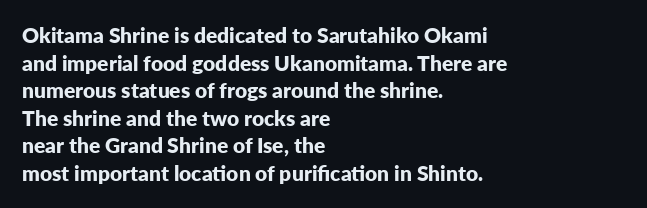
Normally led — the rows are evenly, conventionally spaced. Caption: standard tracking, unaltered. Check the space under the baseline: it is left empty. This sample is left-justified, so line endings fall wherever the words run out. These lines were composed using upright roman letters.
